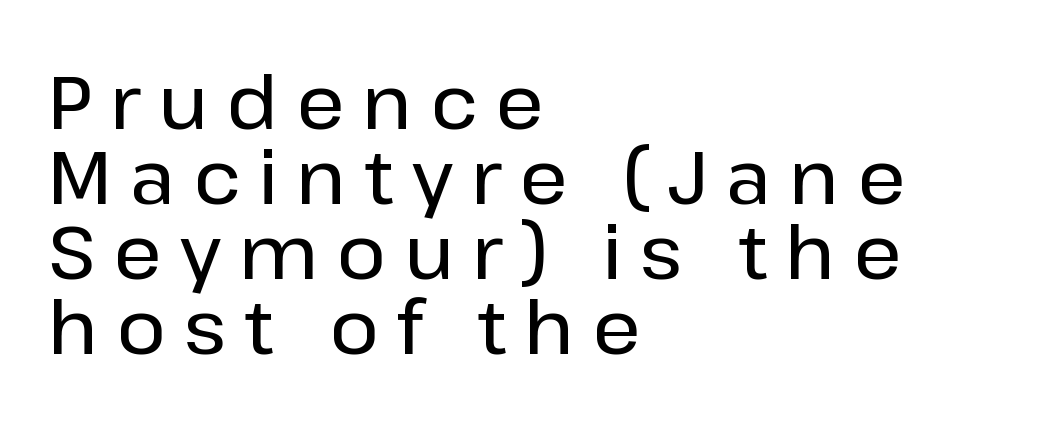
The image shows 75 px sans-serif type, upright; set left-aligned, tight line spacing (1.0x), unusually wide letter spacing (+0.24 em), not underlined; low stroke contrast and a medium x-height.
